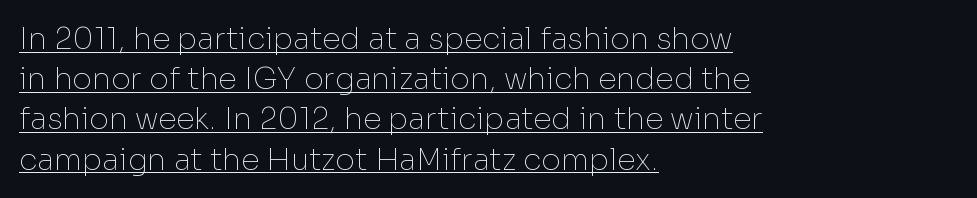
This rendering leaves character spacing at its baseline value. Decoration check: the copy is underlined. Visually the block forms a straight wall on the left and a jagged coastline on the right. Weight: regular or lighter. Upright lettering throughout. Is this a fixed-width face? No — the glyphs have proportional, varying widths.
